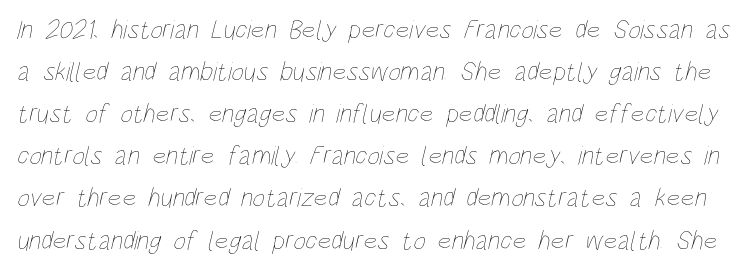
Between one letter and the next there's only the usual sliver of space. The glyphs are unaccompanied by any horizontal stroke below them. The characters are drawn with everyday or finer stroke widths. The passage shown stacks its lines at a standard gap.
